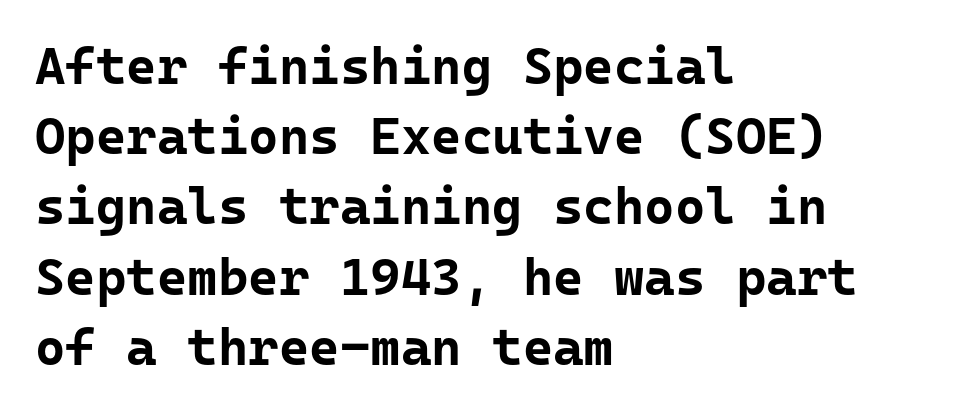
The image shows 52 px bold sans-serif type, upright, monospaced; set left-aligned, normal line spacing (1.35x), normal letter spacing, not underlined; low stroke contrast and a medium x-height.
